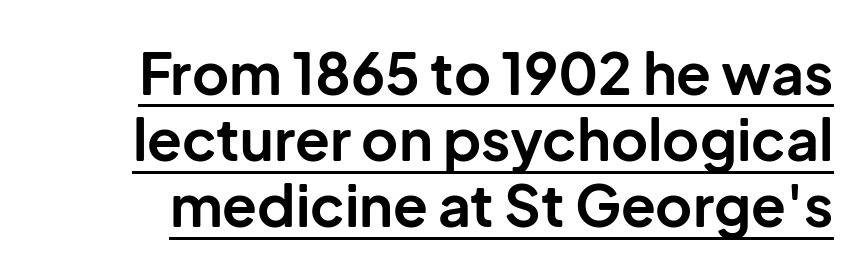
The image shows 57 px bold sans-serif type, upright; set line spacing 1.16x, normal letter spacing, underlined; low stroke contrast and a medium x-height.
